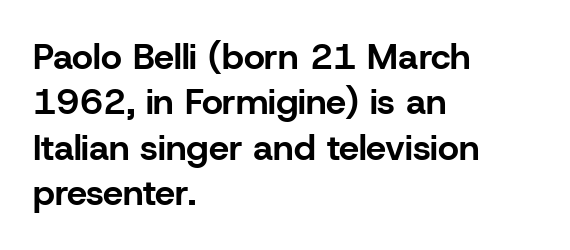
The image shows 36 px bold sans-serif type, upright; set left-aligned, normal line spacing (1.26x), normal letter spacing, not underlined; low stroke contrast and a medium x-height.
